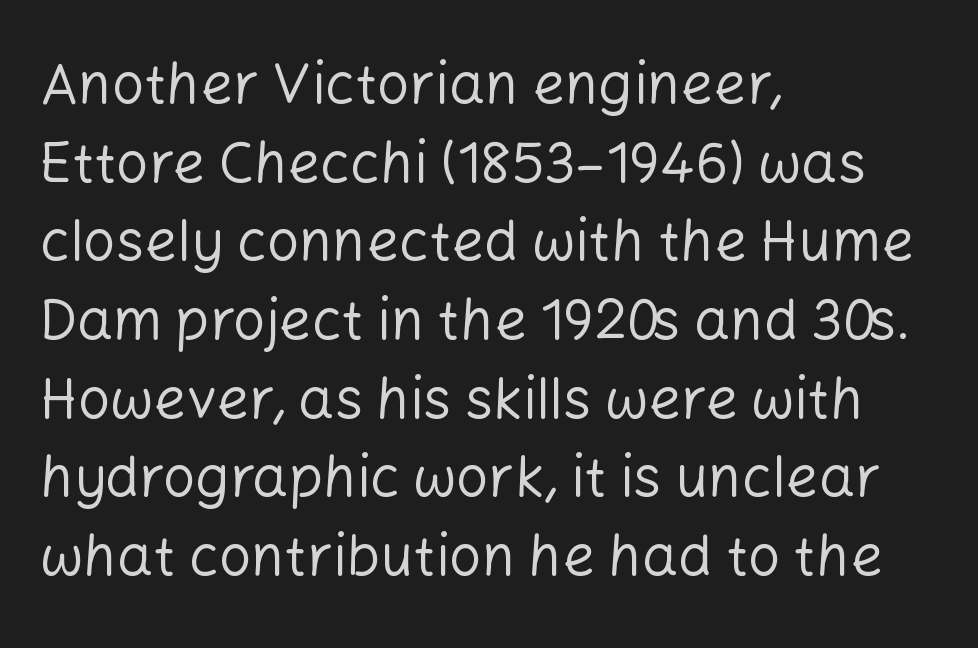
Horizontal bands of white between lines are of average thickness. This rendering leaves character spacing at its baseline value. The paragraph has a hard left edge and a soft right edge. If you drew a line through each stem, it would be perfectly vertical.
